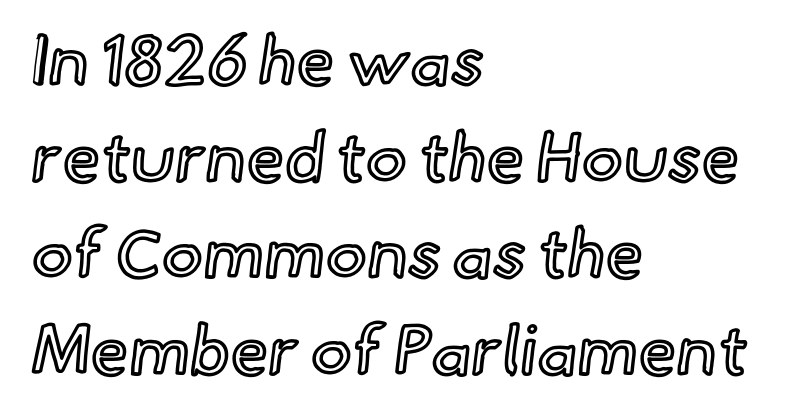
Q: Is the text italic (slanted)? A: Yes.
Q: Is the text underlined? A: No.
Q: How is the paragraph aligned? A: Left-aligned.
Q: Is the spacing between letters normal or unusually wide? A: Normal.
Q: Is the spacing between lines tight, normal or loose? A: Normal.
Q: Width (condensed, normal, or wide)? A: Normal.
Q: x-height? A: Small.
Q: Monospaced? A: No.
